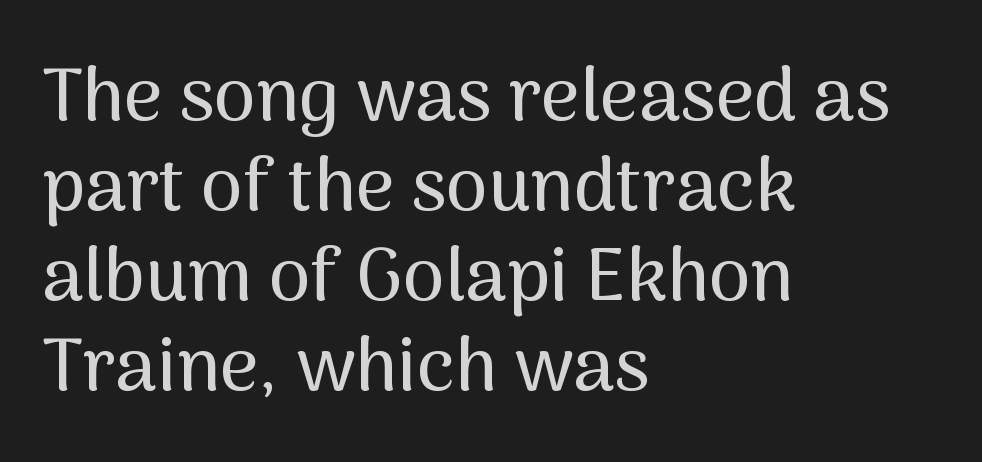
The image shows 75 px sans-serif type, upright; set left-aligned, line spacing 1.2x, normal letter spacing, not underlined; medium stroke contrast and a medium x-height.
